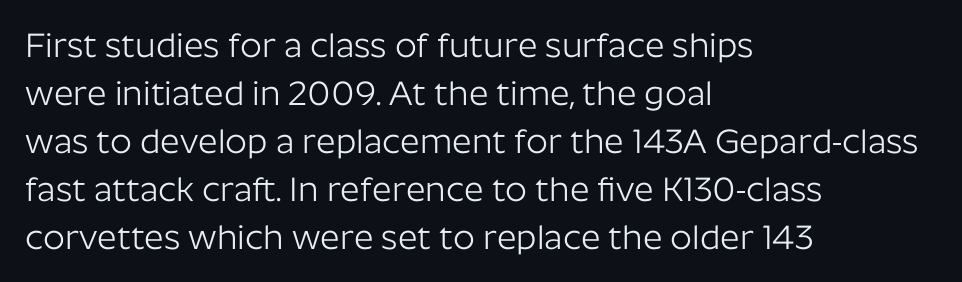
Look at the bottom of the vertical strokes: they stop flat, with no serifs. Just letters on the line, the space beneath them empty. Varying glyph widths throughout — classic text-font behaviour. Left-aligned paragraph, ragged on the right. Short note: letters normally spaced. The typesetting does not lean heavy: it is not bold.
